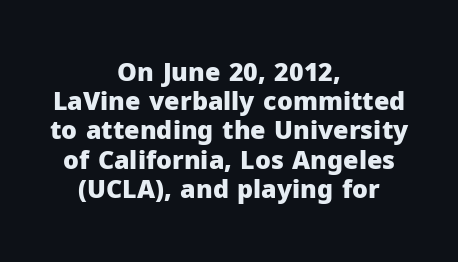
The image shows 25 px bold type, upright; set centered, line spacing 1.17x, normal letter spacing, not underlined.
